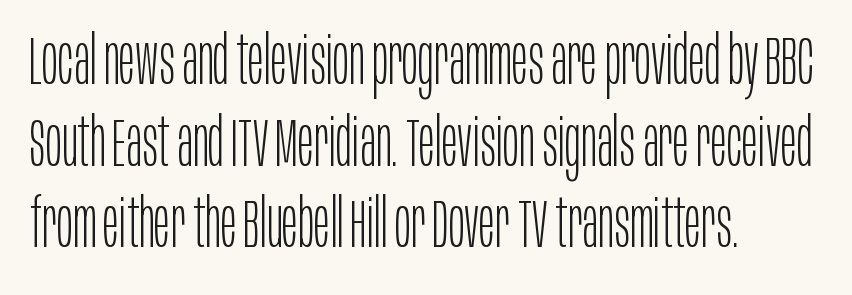
{"serif": "no", "italic": "no", "bold": "no", "weight": "light", "width": "condensed", "stroke_contrast": "low", "x_height": "large", "monospaced": "no", "underline": "no", "align": "left", "line_spacing_ratio": 1.22, "letter_spacing": "normal", "letter_spacing_em": 0.0, "glyph_px": 67}
